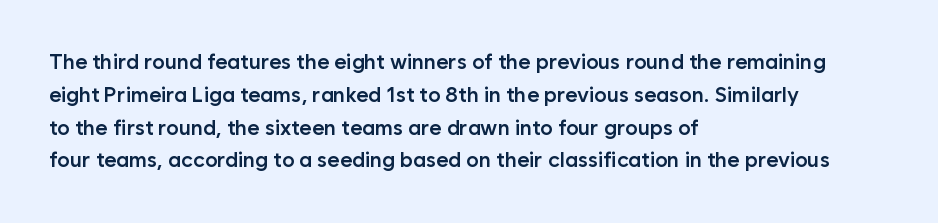
{"italic": "no", "bold": "semi", "underline": "no", "align": "left", "line_spacing": "normal", "line_spacing_ratio": 1.56, "letter_spacing": "normal", "letter_spacing_em": 0.0, "glyph_px": 21}
